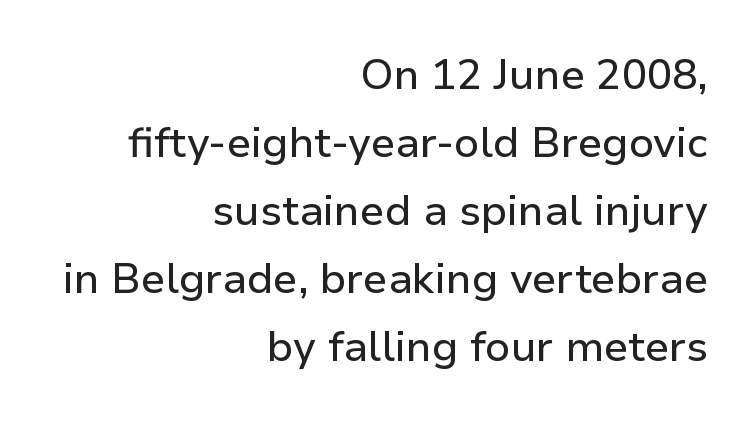
The rendering keeps characters at their native spacing. Caption: multi-line text, flush right, ragged left. Interline gaps are of average width in this sample. Looks like regular typesetting: each glyph gets only the width it needs. Words float on clear page, feet unadorned.
